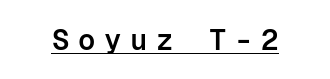
Q: Is the text bold? A: Semi-bold.
Q: Is the text italic (slanted)? A: No, it is upright.
Q: Is the typeface a serif or a sans-serif typeface? A: Sans-serif.
Q: Is the text underlined? A: Yes.
Q: Is the spacing between letters normal or unusually wide? A: Unusually wide.
Q: Width (condensed, normal, or wide)? A: Normal.
Q: Stroke contrast? A: Low.
Q: x-height? A: Medium.
Q: Monospaced? A: Yes.
